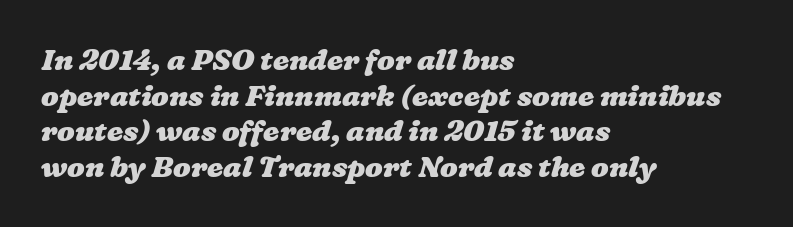
The space beneath each line is pristine and unruled. The rendering uses natural spacing where letterforms have individual widths. The horizontal fit of the characters is conventional and even. Line beginnings align vertically; line endings do not.
